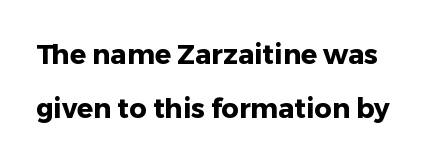
Q: Is the text bold? A: Yes.
Q: Is the text italic (slanted)? A: No, it is upright.
Q: Is the text underlined? A: No.
Q: Is the spacing between letters normal or unusually wide? A: Normal.
Q: Is the spacing between lines tight, normal or loose? A: Loose.
